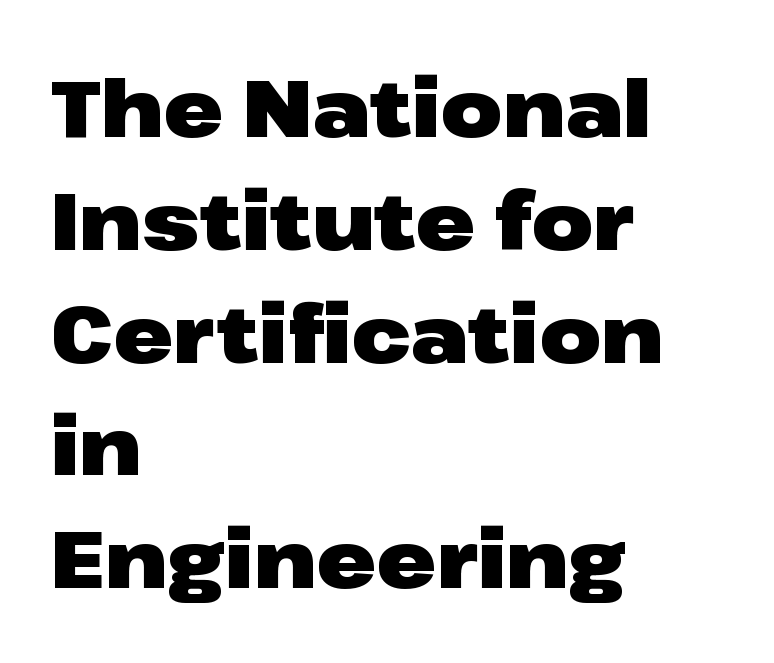
The image shows 80 px heavy, wide sans-serif type, upright; set left-aligned, normal line spacing (1.41x), normal letter spacing, not underlined; low stroke contrast and a medium x-height.
